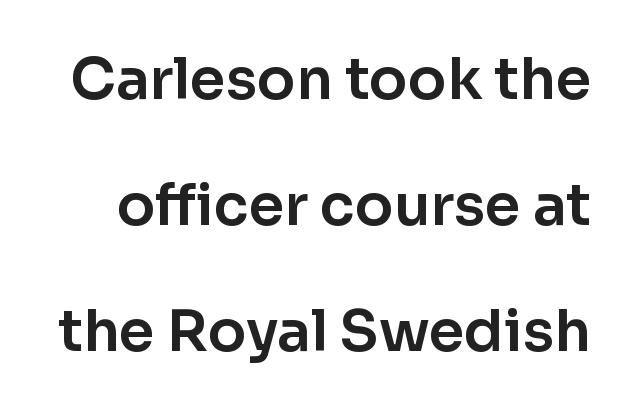
Characters remain perfectly vertical along every line. No feet cap the strokes, marking this as sans-serif type. The space beneath each line is pristine and unruled. The passage shown is typed in a proportional face where columns would drift. The letters sit at their default tracking, neither squeezed nor spread.
